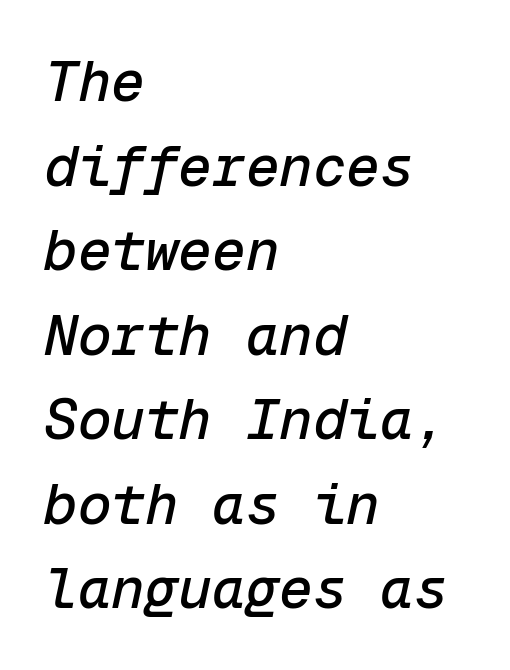
The words here are not underlined. This sample has the even, mechanical cadence of fixed-width lettering. This sample is left-justified, so line endings fall wherever the words run out. Characters follow at the spacing the type designer built in. Designer's note — italics engaged.
